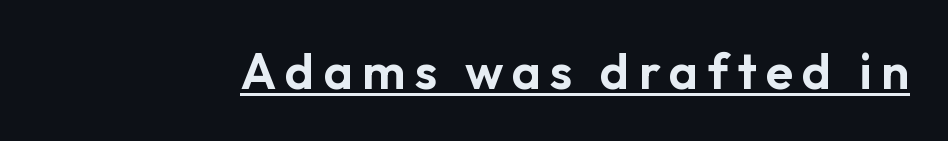
{"serif": "no", "italic": "no", "width": "normal", "stroke_contrast": "low", "x_height": "medium", "monospaced": "no", "underline": "yes", "glyph_px": 50}
